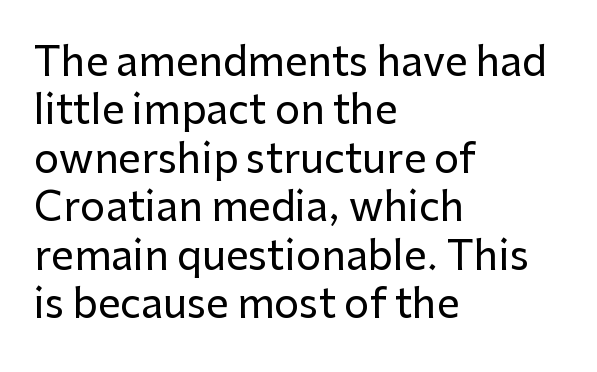
{"serif": "no", "italic": "no", "width": "normal", "stroke_contrast": "low", "x_height": "medium", "monospaced": "no", "underline": "no", "align": "left", "line_spacing_ratio": 1.21, "letter_spacing": "normal", "letter_spacing_em": 0.0, "glyph_px": 40}
